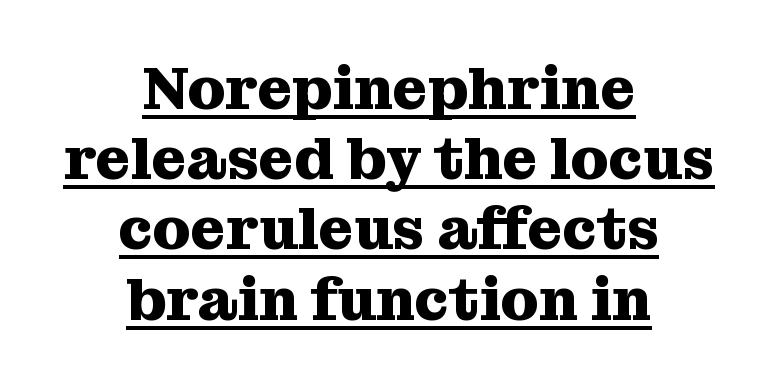
Q: Is the text bold? A: Yes.
Q: Is the text italic (slanted)? A: No, it is upright.
Q: Is the typeface a serif or a sans-serif typeface? A: Serif.
Q: Is the text underlined? A: Yes.
Q: How is the paragraph aligned? A: Centered.
Q: Is the spacing between letters normal or unusually wide? A: Normal.
Q: Width (condensed, normal, or wide)? A: Normal.
Q: Stroke contrast? A: Medium.
Q: x-height? A: Medium.
Q: Monospaced? A: No.
